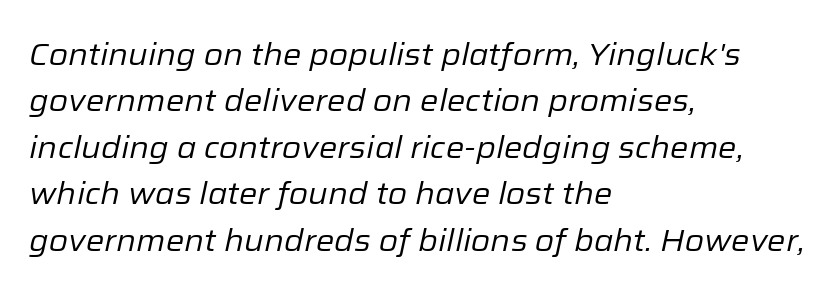
A typesetter would call this leading conventional body-copy spacing. Is this a fixed-width face? No — the glyphs have proportional, varying widths. The space directly below the letters is spotless. Stem width sits at or under what a default text font uses.
